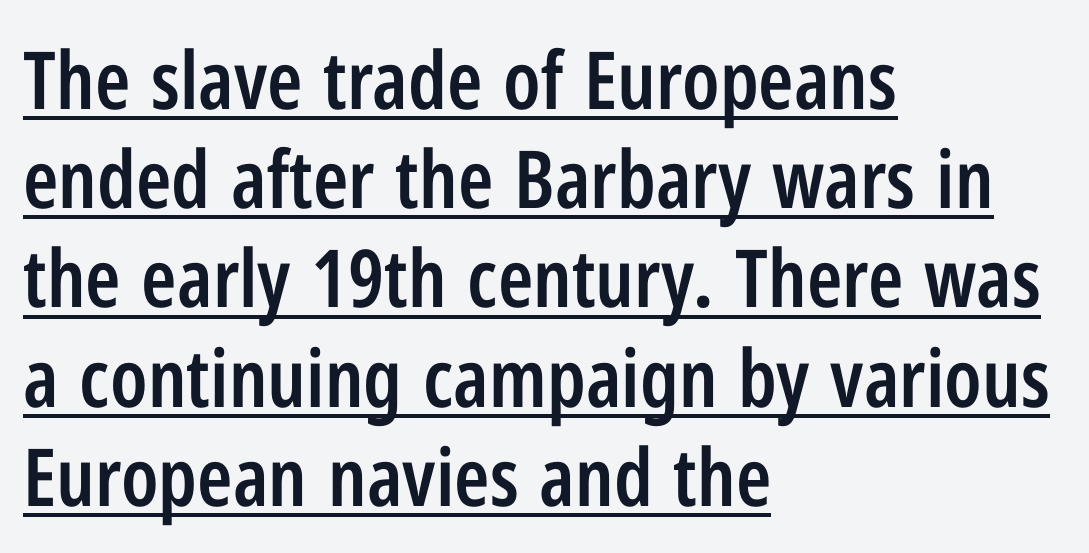
Q: Is the text bold? A: Semi-bold.
Q: Is the text italic (slanted)? A: No, it is upright.
Q: Is the typeface a serif or a sans-serif typeface? A: Sans-serif.
Q: Is the text underlined? A: Yes.
Q: How is the paragraph aligned? A: Left-aligned.
Q: Is the spacing between letters normal or unusually wide? A: Normal.
Q: Width (condensed, normal, or wide)? A: Condensed.
Q: Stroke contrast? A: Low.
Q: x-height? A: Medium.
Q: Monospaced? A: No.
